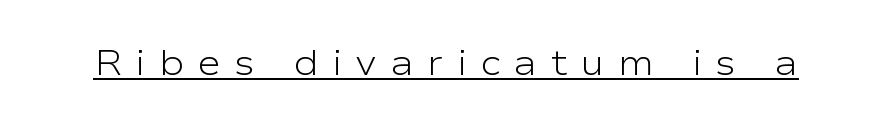
Every stem runs plumb, perpendicular to the baseline. To sum up the face: it is a sans, with no serifs. These glyphs show unthickened strokes, regular width or finer. Someone cranked the tracking dial way up on this one. These lines are rendered in a variable-pitch font.
